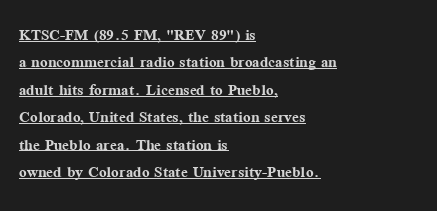
Whoever set this chose a conventional vertical rhythm. The font's upright variant was chosen for this text. Layout note: lines flush left. What stands out about the letter spacing? Nothing — it is the standard amount. These words are printed bold, with thick strokes throughout. Underline: present.
